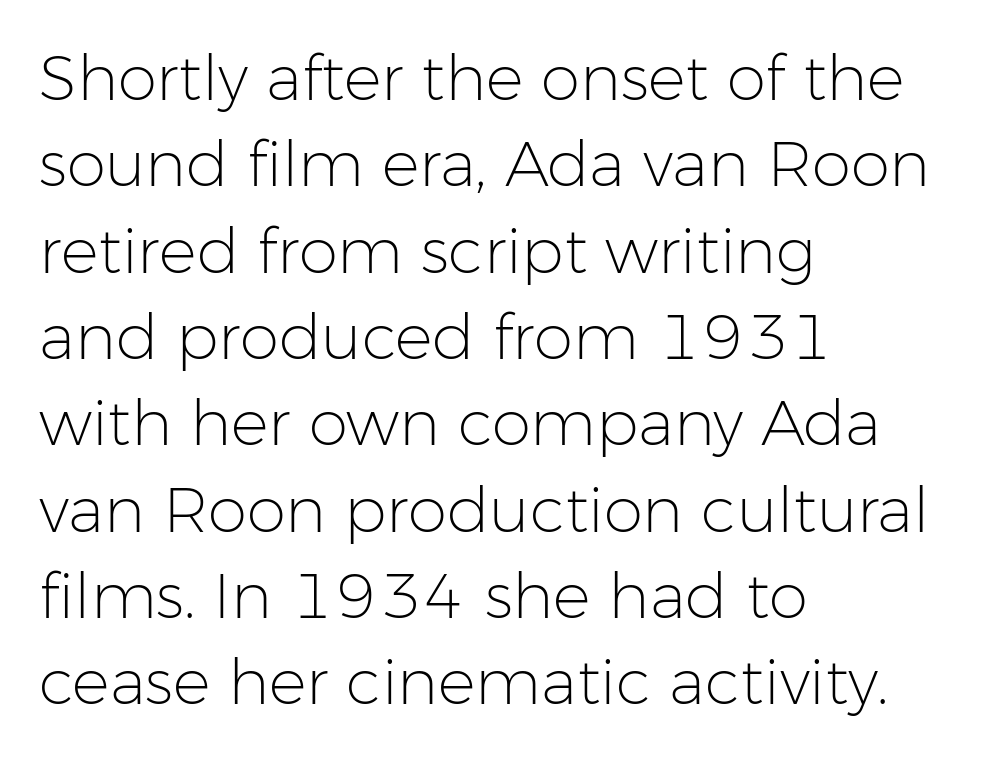
Q: Is the text bold? A: No.
Q: Is the text italic (slanted)? A: No, it is upright.
Q: Is the typeface a serif or a sans-serif typeface? A: Sans-serif.
Q: Is the text underlined? A: No.
Q: How is the paragraph aligned? A: Left-aligned.
Q: Is the spacing between letters normal or unusually wide? A: Normal.
Q: Is the spacing between lines tight, normal or loose? A: Normal.
Q: Width (condensed, normal, or wide)? A: Normal.
Q: Stroke contrast? A: Low.
Q: x-height? A: Medium.
Q: Monospaced? A: No.
